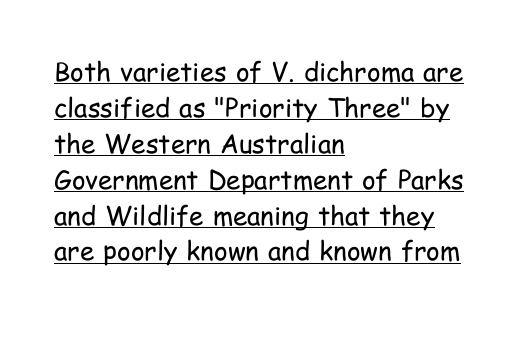
The image shows 26 px text type, upright; set left-aligned, normal line spacing (1.38x), normal letter spacing, underlined.
